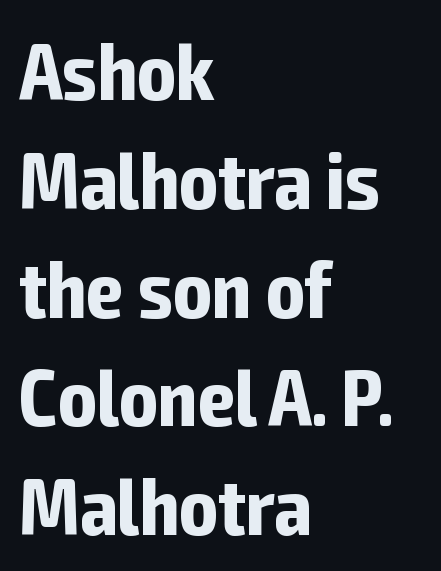
Q: Is the text bold? A: Yes.
Q: Is the text italic (slanted)? A: No, it is upright.
Q: Is the typeface a serif or a sans-serif typeface? A: Sans-serif.
Q: Is the text underlined? A: No.
Q: How is the paragraph aligned? A: Left-aligned.
Q: Is the spacing between letters normal or unusually wide? A: Normal.
Q: Is the spacing between lines tight, normal or loose? A: Normal.
Q: Width (condensed, normal, or wide)? A: Condensed.
Q: Stroke contrast? A: Low.
Q: x-height? A: Medium.
Q: Monospaced? A: No.
